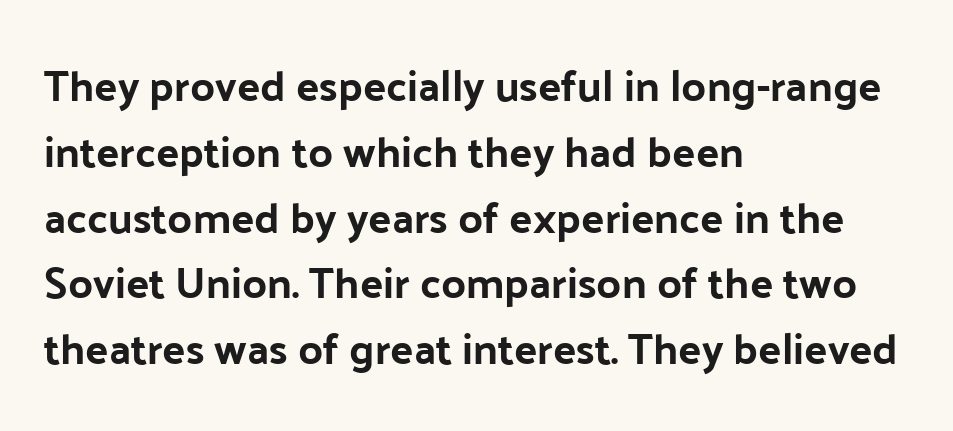
The face used here is proportionally spaced, like ordinary book or web type. Stroke terminals: plain, sans-serif. Baseline-to-baseline distance is the conventional proportion of letter height. Tall strokes in this sample are plumb rather than angled. The line texture is even and compact thanks to regular tracking.
